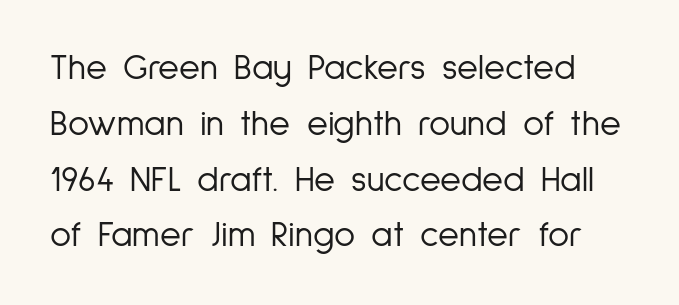
The image shows 36 px light, condensed sans-serif type, upright; set normal line spacing (1.55x), normal letter spacing, not underlined; low stroke contrast and a medium x-height.
